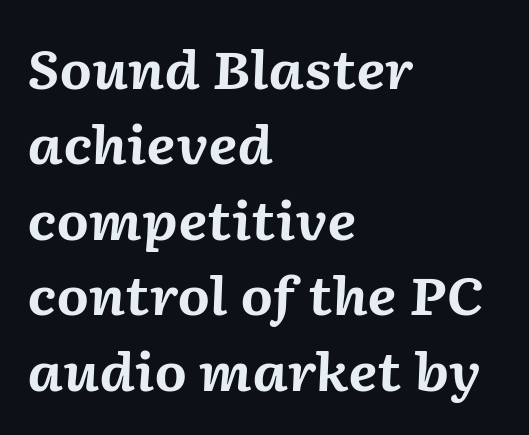
{"italic": "yes", "lean": "right", "slant_degrees": 2, "bold": "yes", "weight": "bold", "width": "normal", "stroke_contrast": "medium", "x_height": "medium", "monospaced": "no", "underline": "no", "align": "left", "line_spacing": "normal", "line_spacing_ratio": 1.45, "letter_spacing": "normal", "letter_spacing_em": 0.0, "glyph_px": 52}
